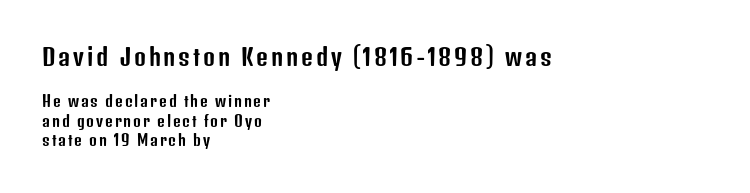
The image shows 23 px text type, upright; set left-aligned, normal line spacing (1.32x), not underlined; the first (top) block is 1.53x larger.
